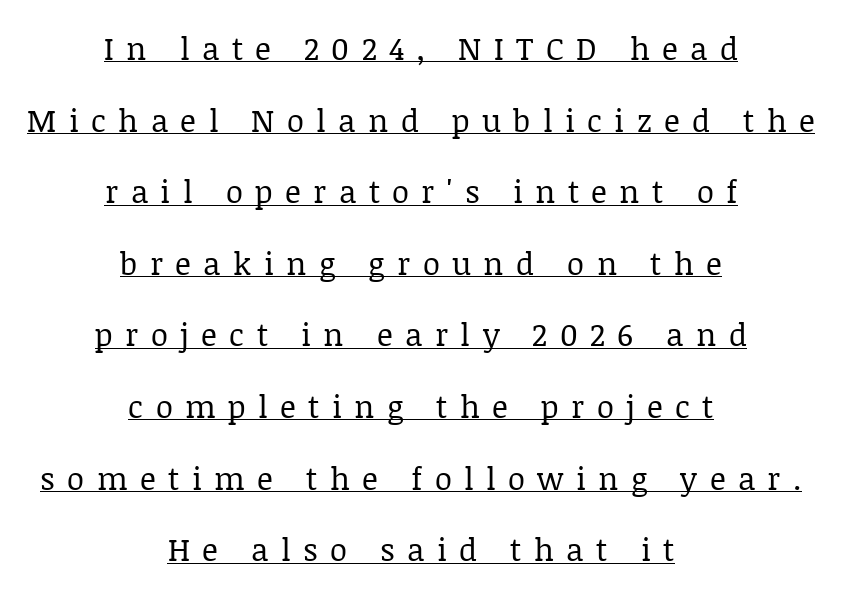
Q: Is the text bold? A: No.
Q: Is the text italic (slanted)? A: No, it is upright.
Q: Is the typeface a serif or a sans-serif typeface? A: Serif.
Q: Is the text underlined? A: Yes.
Q: How is the paragraph aligned? A: Centered.
Q: Is the spacing between letters normal or unusually wide? A: Unusually wide.
Q: Is the spacing between lines tight, normal or loose? A: Loose.
Q: Width (condensed, normal, or wide)? A: Normal.
Q: Stroke contrast? A: Low.
Q: x-height? A: Large.
Q: Monospaced? A: No.
